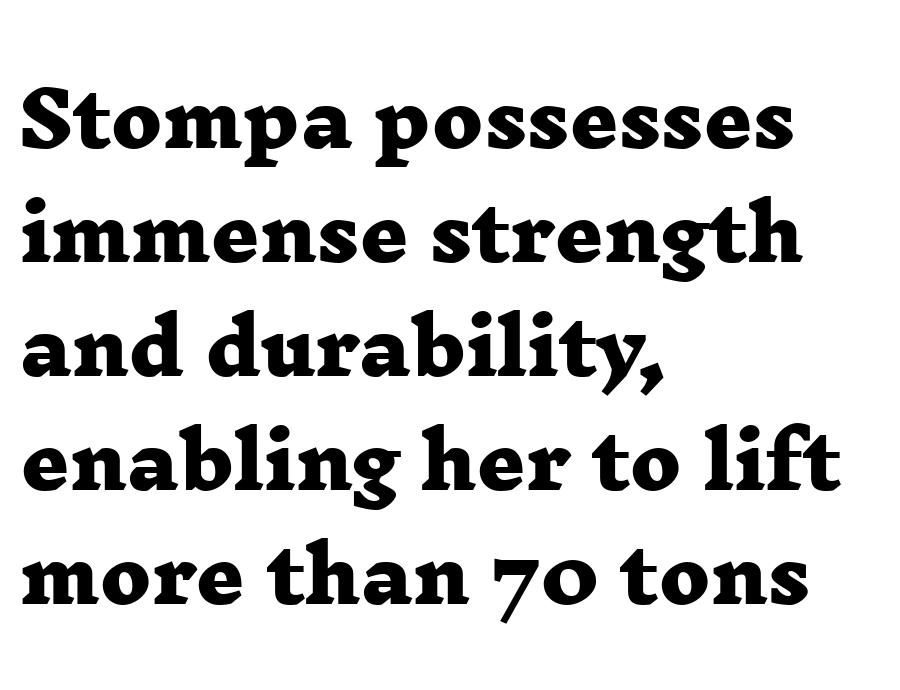
The image shows 75 px heavy, wide serif type; set left-aligned, normal line spacing (1.52x), normal letter spacing, not underlined; low stroke contrast and a medium x-height.
